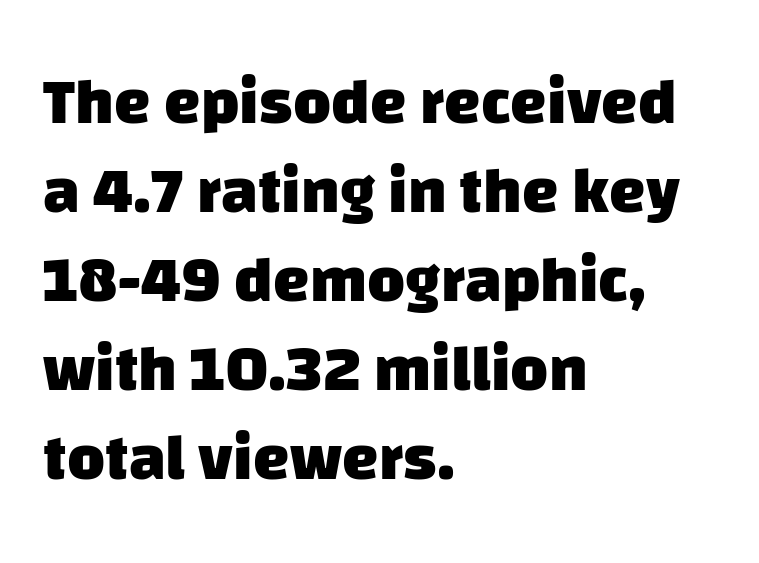
Q: Is the text bold? A: Yes.
Q: Is the typeface a serif or a sans-serif typeface? A: Sans-serif.
Q: Is the text underlined? A: No.
Q: How is the paragraph aligned? A: Left-aligned.
Q: Is the spacing between letters normal or unusually wide? A: Normal.
Q: Is the spacing between lines tight, normal or loose? A: Normal.
Q: Width (condensed, normal, or wide)? A: Normal.
Q: Stroke contrast? A: Low.
Q: x-height? A: Large.
Q: Monospaced? A: No.
